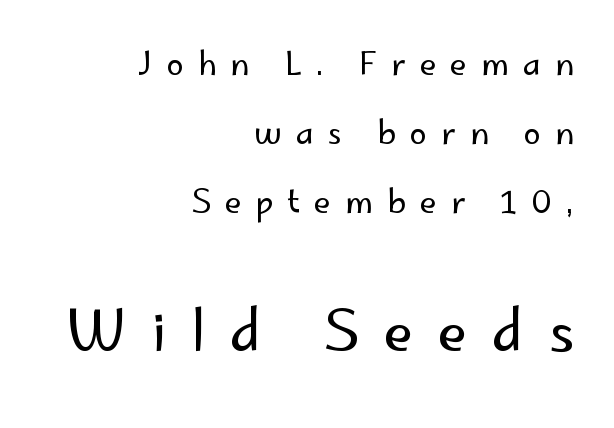
The type is letterspaced generously, with wide tracking. On a weight scale, this lands at 450 or below. Alignment: flush right. Quick note: interline space is abundant. When letters stand straight like this, we call the style roman or upright.
